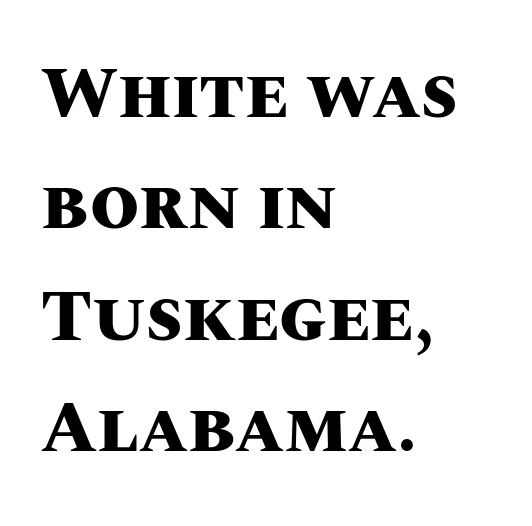
{"italic": "no", "bold": "yes", "weight": "heavy", "width": "normal", "stroke_contrast": "medium", "x_height": "large", "monospaced": "no", "underline": "no", "align": "left", "line_spacing": "normal", "line_spacing_ratio": 1.57, "letter_spacing": "normal", "letter_spacing_em": 0.0, "glyph_px": 71}
